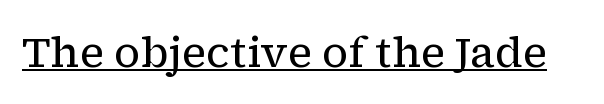
Character widths vary here, with narrow letters taking less room than wide ones. Serifs: yes, visible at the terminals of the letterforms. This sample carries an underscore along the baseline area. Style check: upright.
